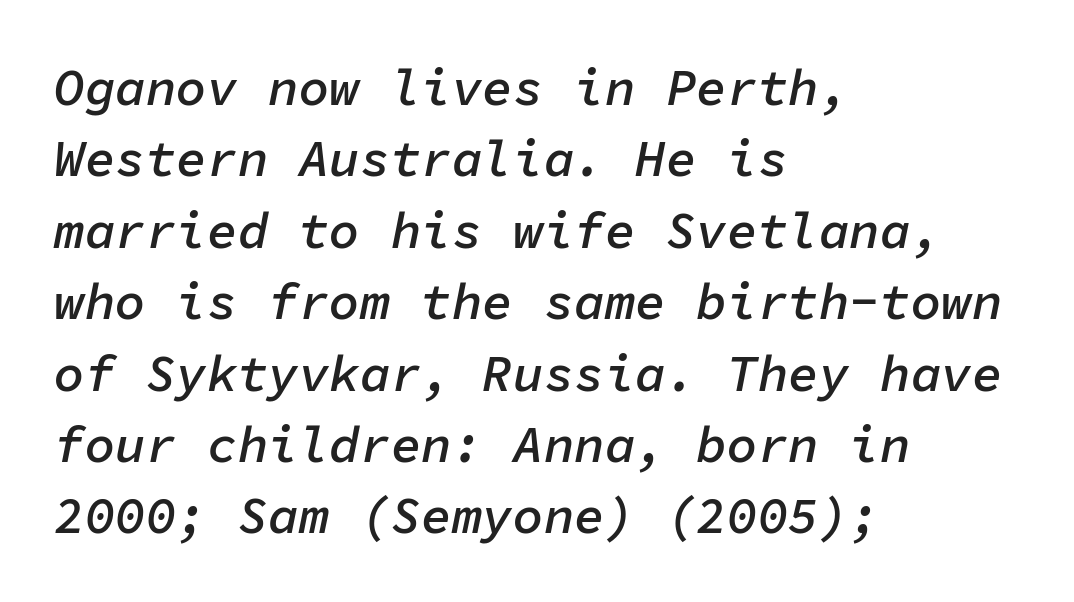
Q: Is the text bold? A: Semi-bold.
Q: Is the text italic (slanted)? A: Yes, it leans right by about 11 degrees.
Q: Is the text underlined? A: No.
Q: How is the paragraph aligned? A: Left-aligned.
Q: Is the spacing between letters normal or unusually wide? A: Normal.
Q: Is the spacing between lines tight, normal or loose? A: Normal.
Q: Width (condensed, normal, or wide)? A: Normal.
Q: Stroke contrast? A: Low.
Q: x-height? A: Medium.
Q: Monospaced? A: Yes.
